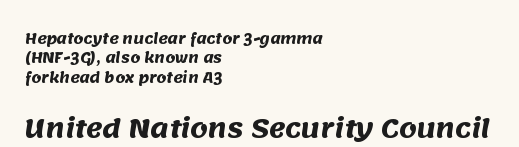
The strip under each line holds only bare page. Leftover space on each line is placed entirely after the last word. Spacing between characters is what you'd get straight out of the box. The typesetting leans heavy: a genuine bold. The composition opens small and finishes big.
